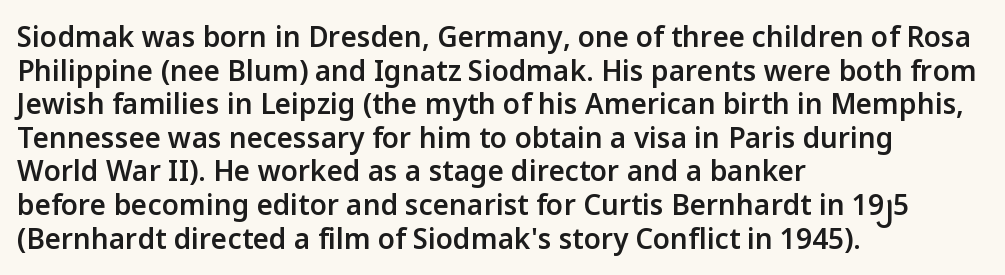
{"serif": "no", "italic": "no", "bold": "semi", "weight": "semibold", "width": "normal", "stroke_contrast": "low", "x_height": "medium", "monospaced": "no", "underline": "no", "align": "left", "line_spacing_ratio": 1.2, "letter_spacing": "normal", "letter_spacing_em": 0.0, "glyph_px": 28}
